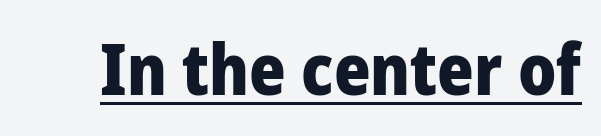
Here the designer chose a conventional face with non-uniform glyph widths. Strokes here are thick enough to call this a true bold. Each letter's strokes conclude bluntly, with no projecting serifs. Every word sits above its own underline. Quick note: not italic, upright. These lines keep a tight, regular rhythm from letter to letter.
